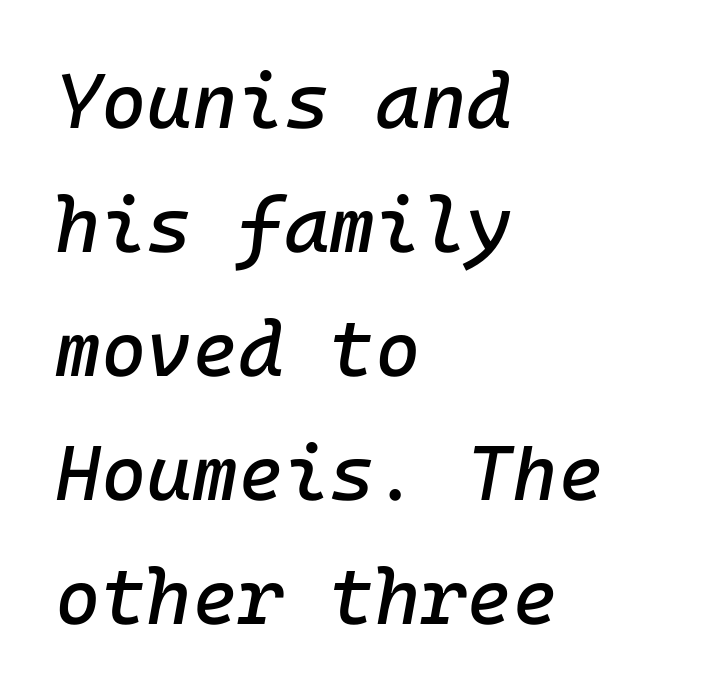
{"italic": "yes", "lean": "right", "slant_degrees": 10, "width": "normal", "stroke_contrast": "low", "x_height": "medium", "underline": "no", "align": "left", "line_spacing": "normal", "line_spacing_ratio": 1.59, "letter_spacing": "normal", "letter_spacing_em": 0.0, "glyph_px": 78}
